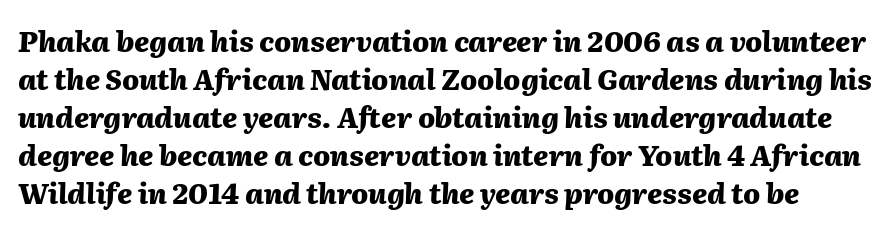
The image shows 28 px heavy type, italic (leaning right); set normal line spacing (1.36x), normal letter spacing, not underlined; medium stroke contrast and a medium x-height.
